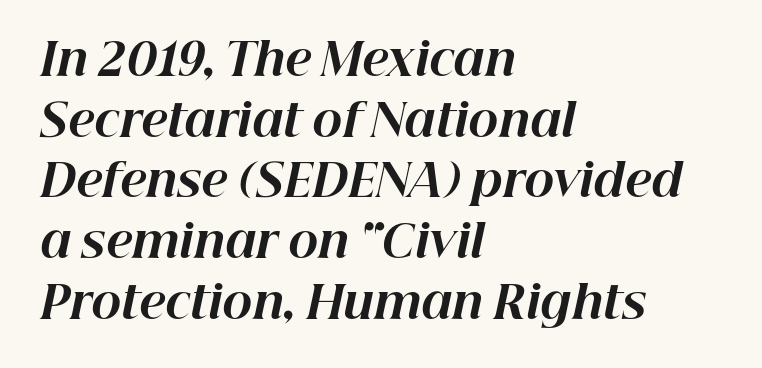
Type without underlining. This sample has the flowing, uneven cadence of proportional lettering. The compositor pushed each line to the left boundary. An italicized treatment has been applied to the whole sample. The letterforms sit shoulder to shoulder at normal distance. Is there much room between lines? A standard amount, neither cramped nor airy.
